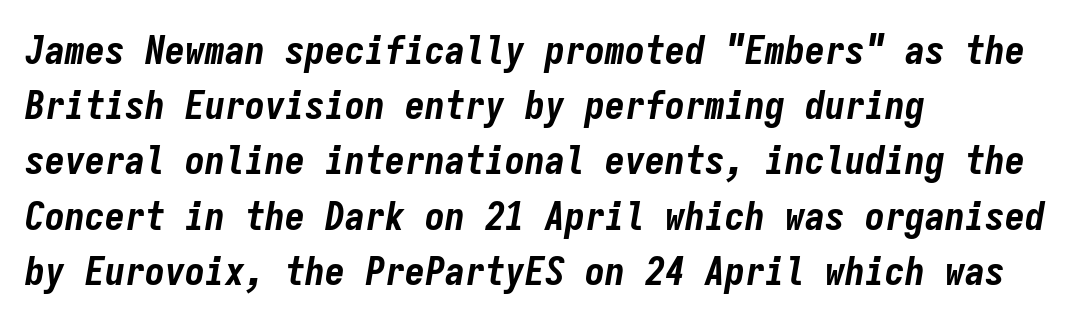
{"italic": "yes", "lean": "right", "slant_degrees": 9, "bold": "yes", "weight": "bold", "width": "condensed", "stroke_contrast": "low", "x_height": "medium", "monospaced": "yes", "underline": "no", "align": "left", "line_spacing": "normal", "line_spacing_ratio": 1.38, "letter_spacing": "normal", "letter_spacing_em": 0.0, "glyph_px": 40}
